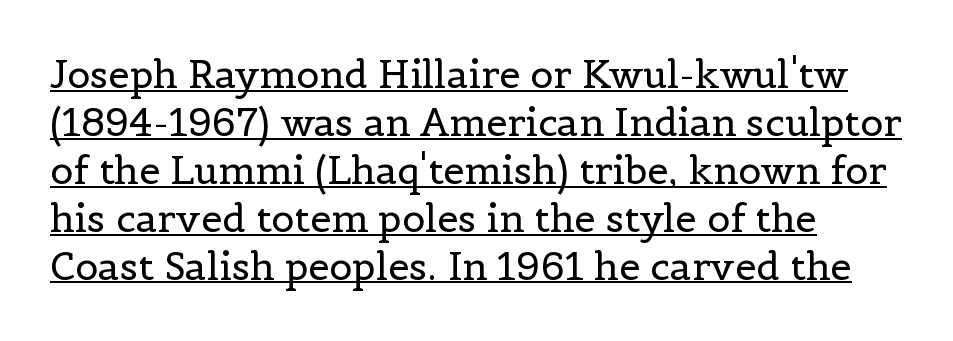
The image shows 38 px regular-weight serif type, upright; set left-aligned, normal line spacing (1.26x), normal letter spacing, underlined; a medium x-height.
